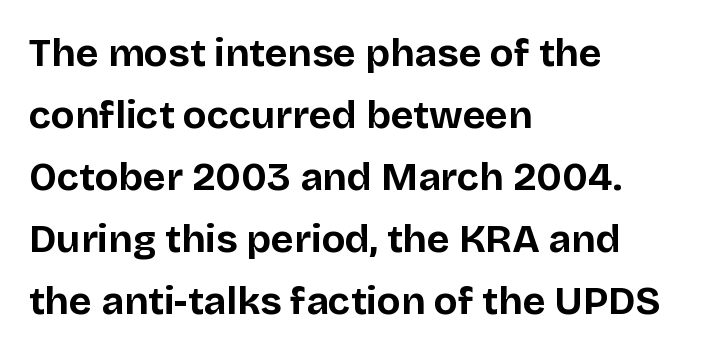
Note the varied advance widths — an 'i' is clearly narrower than an 'm'. These words are printed bold, with thick strokes throughout. The letters stand straight up with perfectly vertical stems. A classic flush-left, rag-right setting is used for this passage. Nothing unusual about the tracking: characters are spaced as the font intends.
